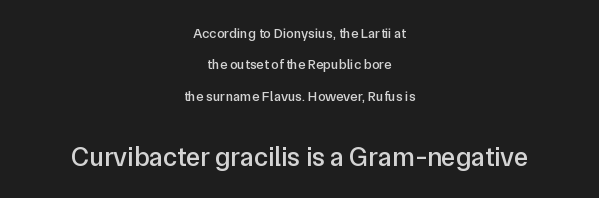
Size contrast runs from small at the top to large at the bottom. Check under the words: just untouched page. Typeset on center — no edge is straight. The type sits square on the baseline with zero lean. The line-height multiplier appears high, well above default. Caption: standard tracking, unaltered.
